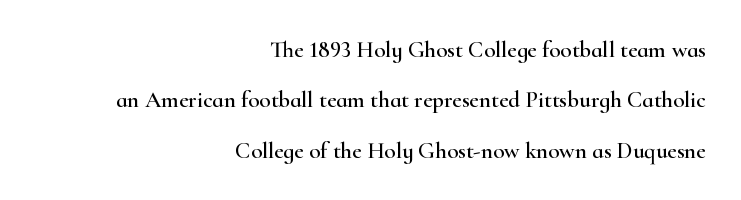
Q: Is the text italic (slanted)? A: No, it is upright.
Q: Is the text underlined? A: No.
Q: How is the paragraph aligned? A: Right-aligned.
Q: Is the spacing between letters normal or unusually wide? A: Normal.
Q: Is the spacing between lines tight, normal or loose? A: Loose.
